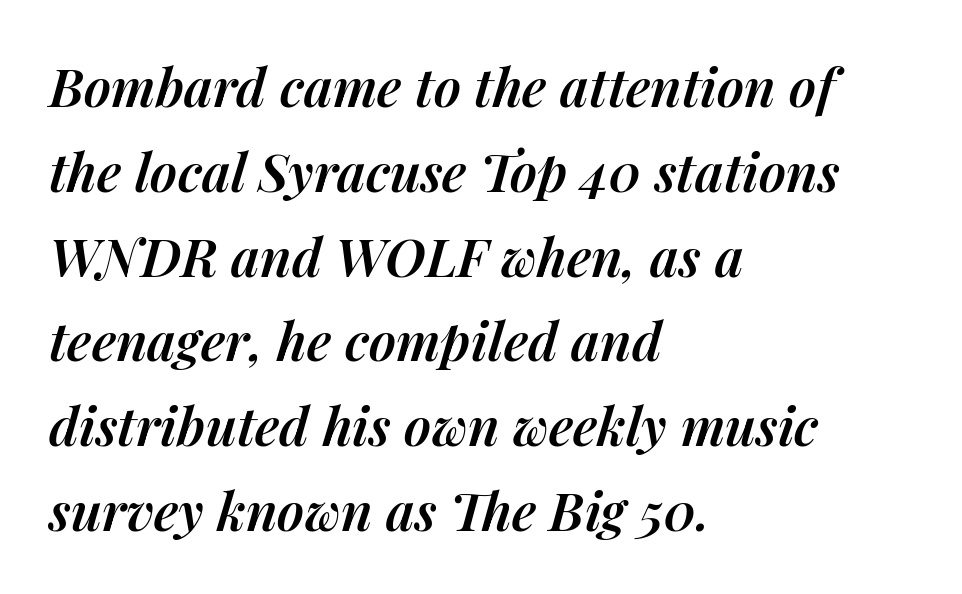
Q: Is the text bold? A: Semi-bold.
Q: Is the text italic (slanted)? A: Yes, it leans right by about 14 degrees.
Q: Is the text underlined? A: No.
Q: How is the paragraph aligned? A: Left-aligned.
Q: Is the spacing between letters normal or unusually wide? A: Normal.
Q: Is the spacing between lines tight, normal or loose? A: Normal.
Q: Width (condensed, normal, or wide)? A: Normal.
Q: Stroke contrast? A: Medium.
Q: x-height? A: Medium.
Q: Monospaced? A: No.
